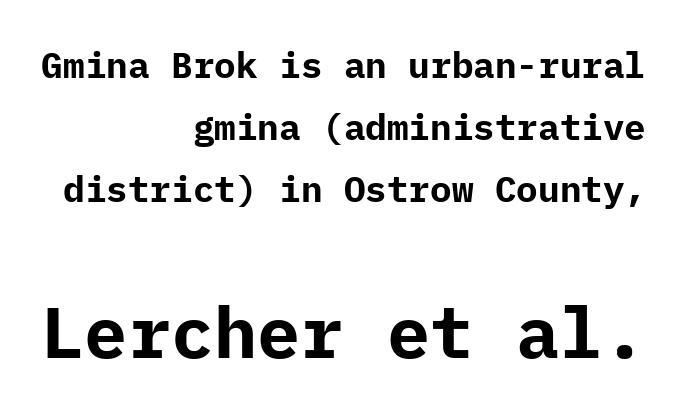
The image shows 72 px bold sans-serif type, upright; set right-aligned, line spacing 1.72x, normal letter spacing, not underlined; the second (bottom) block is 2.0x larger; low stroke contrast and a medium x-height.
